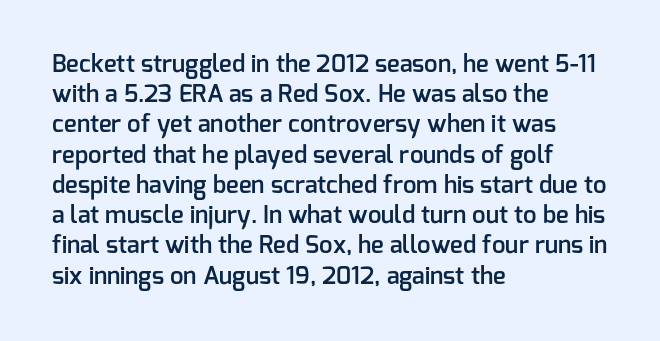
These lines are set flush left with a ragged right edge. Reading down the column, the eye jumps a familiar distance to each next line. The face used here is a semibold: visibly heavier than regular, lighter than bold. The specimen omits any rule beneath the text block's lines. Spacing between characters is what you'd get straight out of the box.
